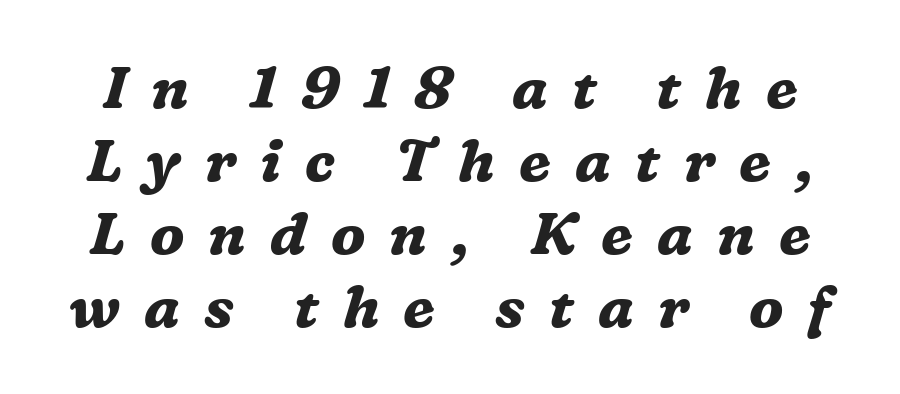
The image shows 59 px bold serif type, italic (leaning right); set line spacing 1.24x, unusually wide letter spacing (+0.41 em), not underlined; medium stroke contrast and a medium x-height.
